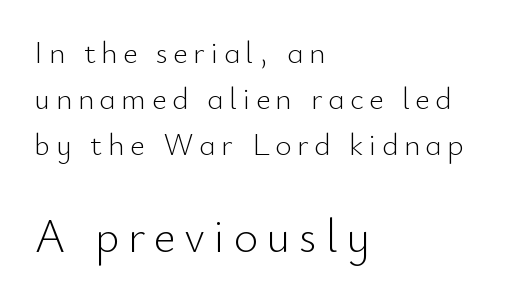
The image shows 47 px light sans-serif type, upright; set left-aligned, normal line spacing (1.48x), not underlined; the second (bottom) block is 1.52x larger; low stroke contrast and a small x-height.
